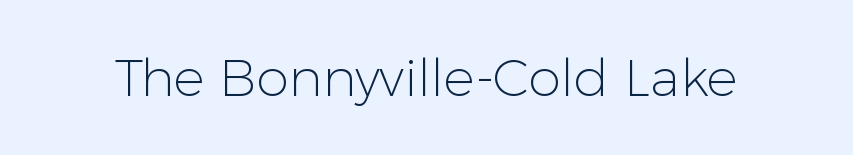
{"serif": "no", "italic": "no", "bold": "no", "weight": "light", "width": "normal", "stroke_contrast": "low", "x_height": "medium", "monospaced": "no", "underline": "no", "letter_spacing": "normal", "letter_spacing_em": 0.0, "glyph_px": 52}
